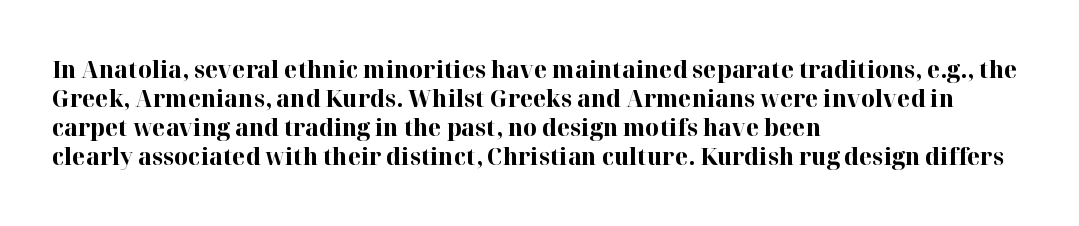
{"italic": "no", "bold": "yes", "underline": "no", "align": "left", "line_spacing_ratio": 1.21, "letter_spacing": "normal", "letter_spacing_em": 0.0, "glyph_px": 24}
